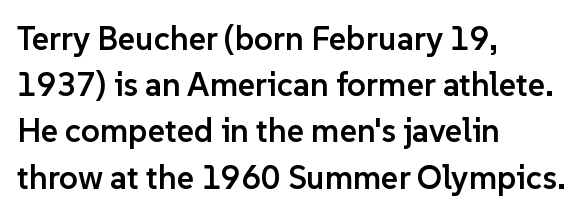
Every letter is mildly thick-stroked: semibold rather than bold. Does extra space separate the letters? No, they use regular spacing. Designer's note — italics off, roman on. Vertical spacing — default. Plain, unruled lines of type.
